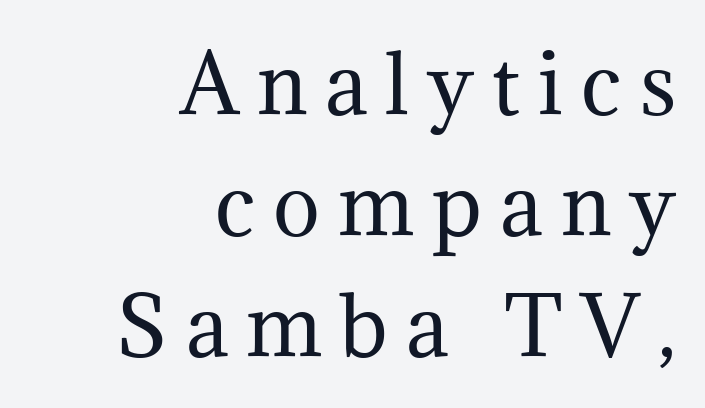
Q: Is the text bold? A: No.
Q: Is the text italic (slanted)? A: No, it is upright.
Q: Is the typeface a serif or a sans-serif typeface? A: Serif.
Q: Is the text underlined? A: No.
Q: How is the paragraph aligned? A: Right-aligned.
Q: Is the spacing between letters normal or unusually wide? A: Unusually wide.
Q: Is the spacing between lines tight, normal or loose? A: Normal.
Q: Width (condensed, normal, or wide)? A: Normal.
Q: Stroke contrast? A: Medium.
Q: x-height? A: Medium.
Q: Monospaced? A: No.
